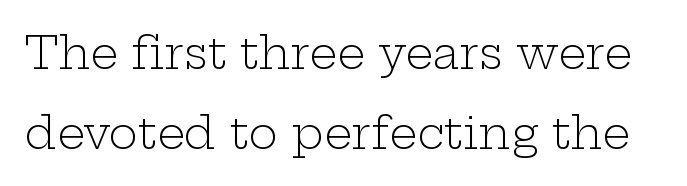
On a weight scale, this lands at 450 or below. The area under the type is left untouched. How are the letters spaced? Ordinarily, with no added tracking. Do the characters align in a grid? No, the font is proportional. Stroke terminals: seriffed. Italic? Not at all — the glyphs are vertical.
